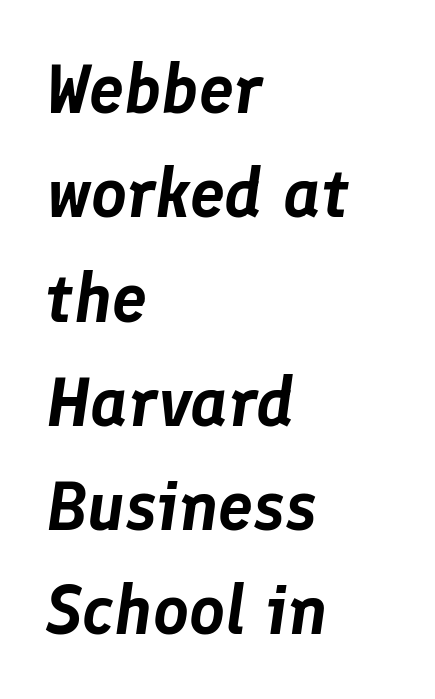
Q: Is the text italic (slanted)? A: Yes, it leans right by about 8 degrees.
Q: Is the text underlined? A: No.
Q: How is the paragraph aligned? A: Left-aligned.
Q: Is the spacing between letters normal or unusually wide? A: Normal.
Q: Is the spacing between lines tight, normal or loose? A: Normal.
Q: Width (condensed, normal, or wide)? A: Normal.
Q: Stroke contrast? A: Low.
Q: x-height? A: Medium.
Q: Monospaced? A: No.
